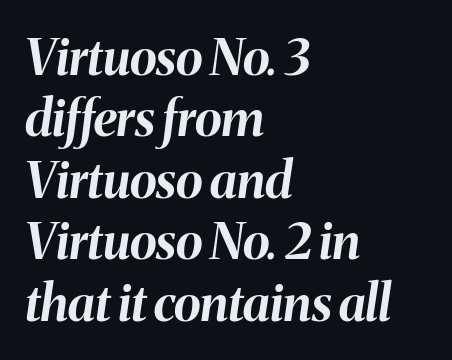
{"italic": "yes", "lean": "right", "slant_degrees": 8, "bold": "yes", "weight": "bold", "width": "normal", "stroke_contrast": "medium", "x_height": "medium", "monospaced": "no", "underline": "no", "align": "left", "line_spacing_ratio": 1.23, "letter_spacing": "normal", "letter_spacing_em": 0.0, "glyph_px": 50}
